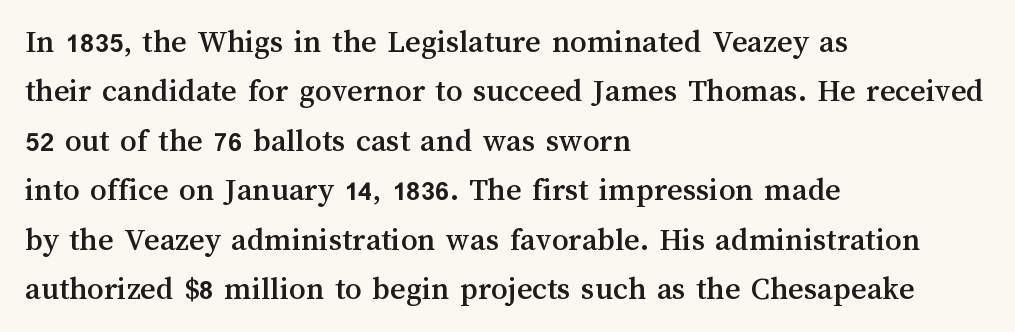
What stands out about the letter spacing? Nothing — it is the standard amount. Notice how the stems are strictly vertical — no italics here. Has an underline been added? It has not. The face used here is proportionally spaced, like ordinary book or web type.
